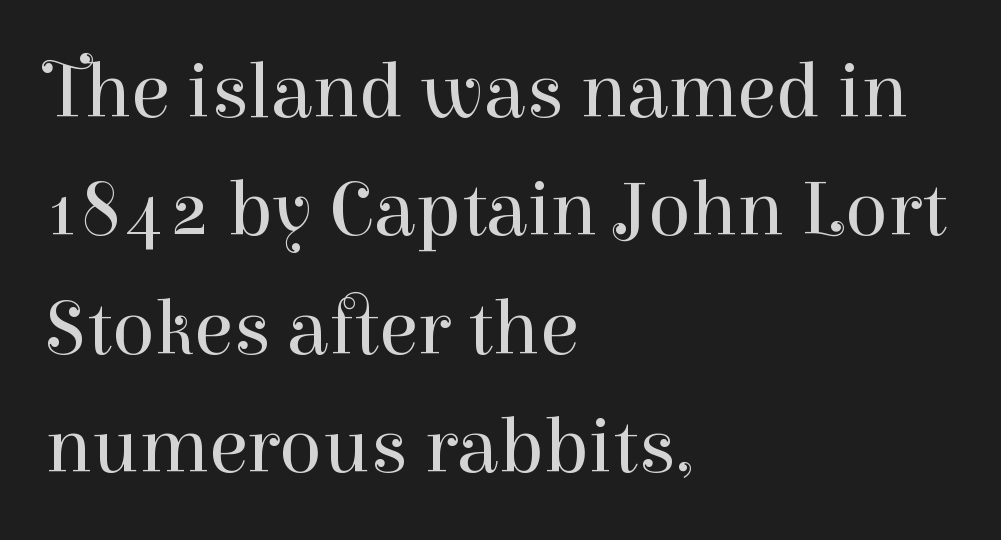
The image shows 79 px regular-weight serif type, upright; set left-aligned, normal line spacing (1.5x), normal letter spacing, not underlined; high stroke contrast and a medium x-height.
